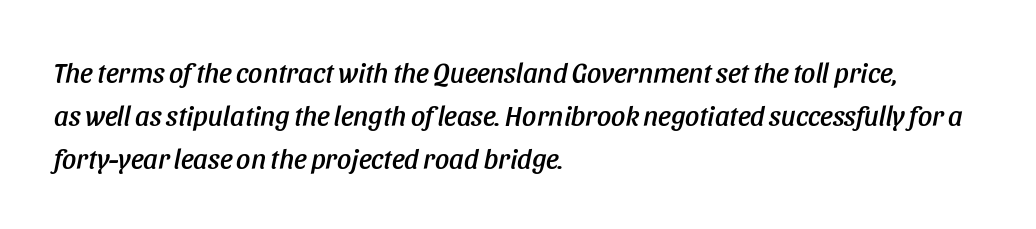
The rendering applies a slant to the glyphs. This rendering features lettering with no underline. Spacing between characters is what you'd get straight out of the box. Leading matches the norm, producing a regular column. Each letter keeps its own natural width here, so spacing adapts to shape.
